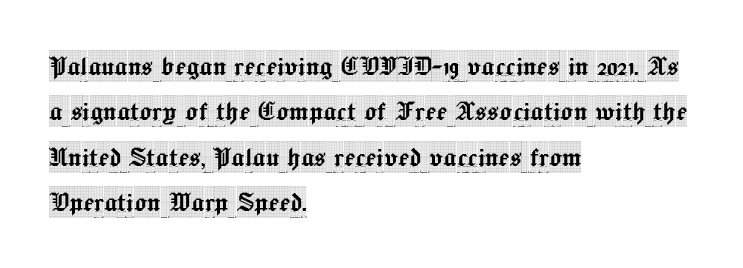
The image shows 32 px condensed serif type, upright; set left-aligned, normal line spacing (1.42x), normal letter spacing, not underlined; a large x-height.
